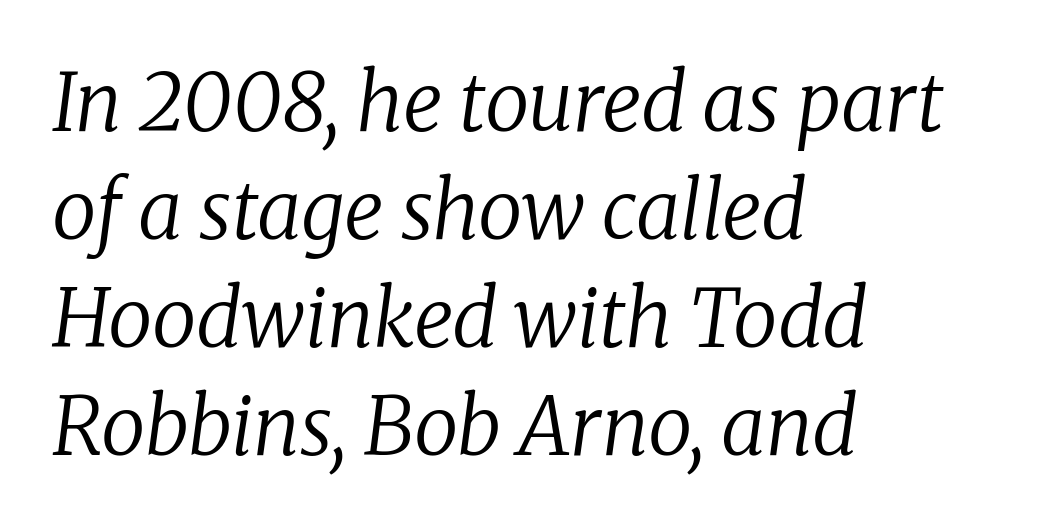
The image shows 80 px regular-weight serif type, italic (leaning right); set left-aligned, normal line spacing (1.35x), normal letter spacing, not underlined; low stroke contrast and a medium x-height.
